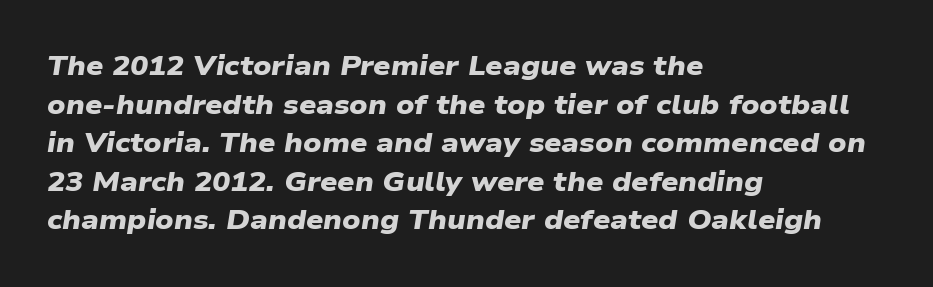
{"bold": "yes", "underline": "no", "align": "left", "line_spacing": "normal", "line_spacing_ratio": 1.43, "letter_spacing": "normal", "letter_spacing_em": 0.0, "glyph_px": 27}
